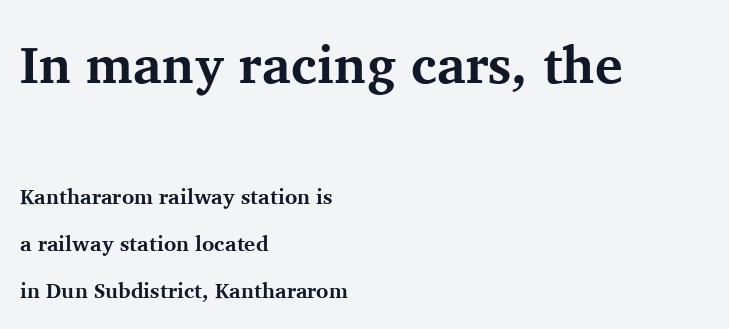
Q: Is the text bold? A: Yes.
Q: Is the text italic (slanted)? A: No, it is upright.
Q: Is the typeface a serif or a sans-serif typeface? A: Serif.
Q: Is the text underlined? A: No.
Q: How is the paragraph aligned? A: Left-aligned.
Q: Is the spacing between letters normal or unusually wide? A: Normal.
Q: Is the spacing between lines tight, normal or loose? A: Loose.
Q: Which block of text is set in a larger size, the first (top) or the second (bottom)? A: The first (top) one.
Q: Width (condensed, normal, or wide)? A: Normal.
Q: Stroke contrast? A: Medium.
Q: x-height? A: Medium.
Q: Monospaced? A: No.
